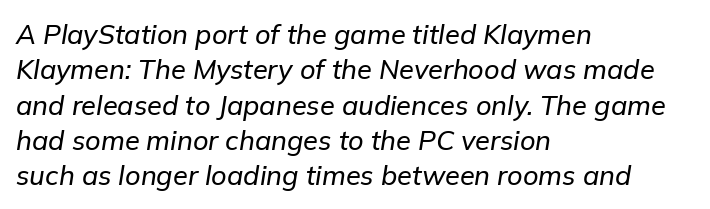
{"italic": "yes", "lean": "right", "slant_degrees": 9, "underline": "no", "align": "left", "line_spacing": "normal", "line_spacing_ratio": 1.31, "letter_spacing": "normal", "letter_spacing_em": 0.0, "glyph_px": 27}
